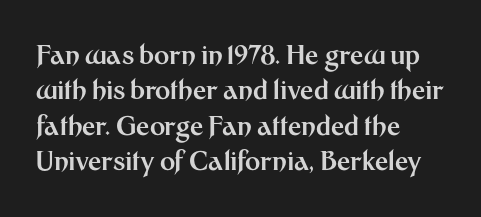
Normally led — the rows are evenly, conventionally spaced. A roman cut, with each character standing at attention. The gaps between neighbouring characters are ordinary and unremarkable. The words here are not underlined. Left-aligned paragraph, ragged on the right. The typesetting leans heavy: a genuine bold.
